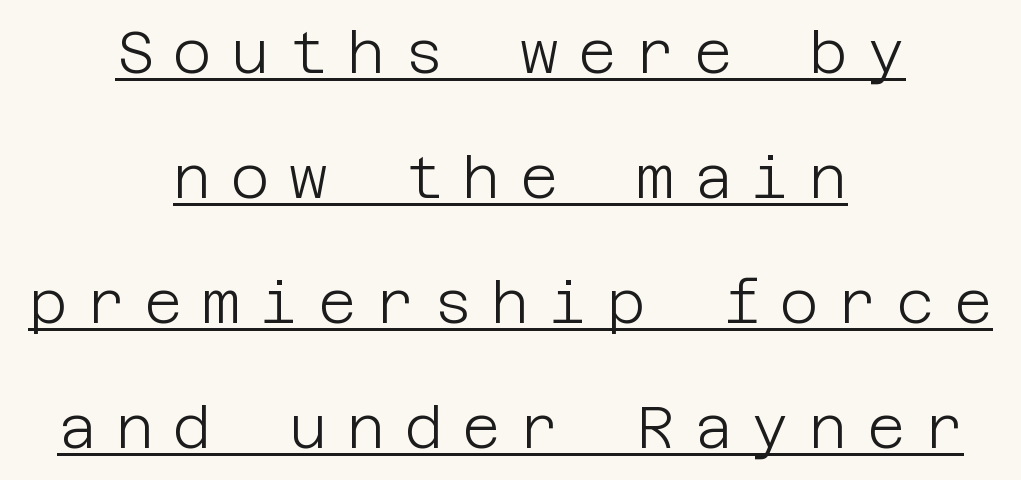
The rendering uses a large line-height, opening up the rows. These characters rest on top of a visible drawn line. Short note: letters widely spaced. This is roman type, the default non-slanted kind. This sample is center-justified, so both line endings float freely.
